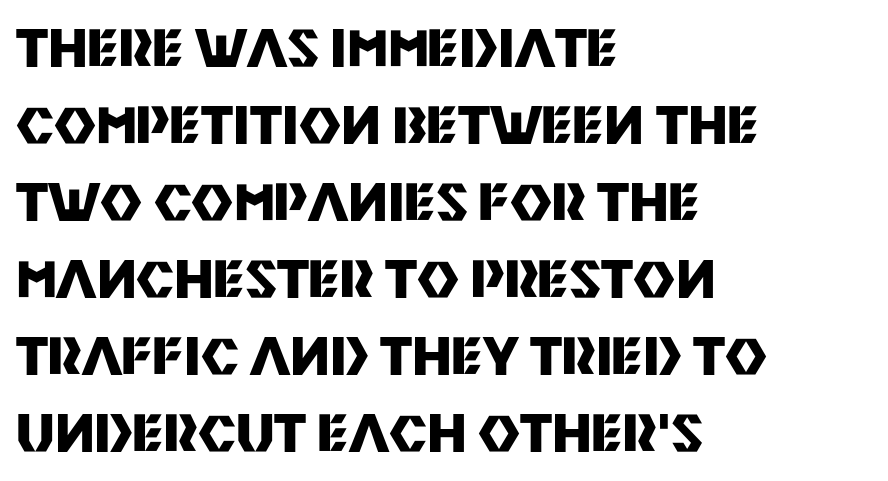
These words are printed bold, with thick strokes throughout. Spacing verdict: proportional, widths tailored to each character. Caption: standard tracking, unaltered. Anything drawn beneath the words? Only blank space.
